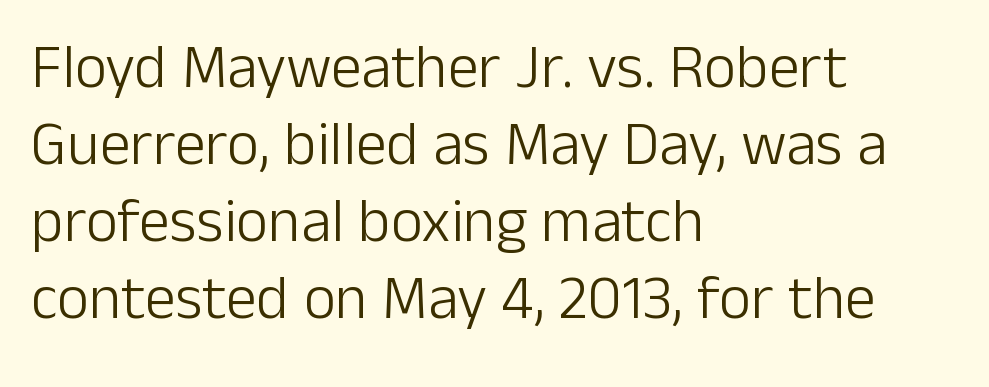
The image shows 62 px light sans-serif type, upright; set left-aligned, line spacing 1.24x, normal letter spacing, not underlined; low stroke contrast and a medium x-height.
